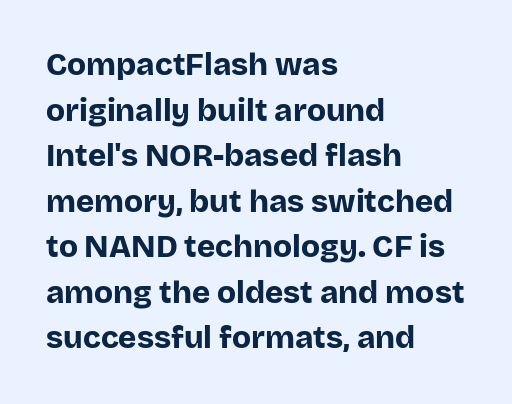
The image shows 31 px bold sans-serif type, upright; set left-aligned, normal line spacing (1.47x), normal letter spacing, not underlined; low stroke contrast and a large x-height.
